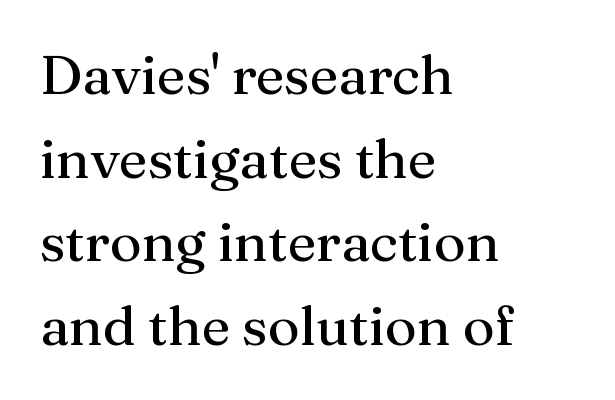
{"serif": "yes", "italic": "no", "bold": "no", "weight": "regular", "width": "normal", "stroke_contrast": "medium", "x_height": "medium", "monospaced": "no", "underline": "no", "align": "left", "line_spacing": "normal", "line_spacing_ratio": 1.52, "letter_spacing": "normal", "letter_spacing_em": 0.0, "glyph_px": 55}
